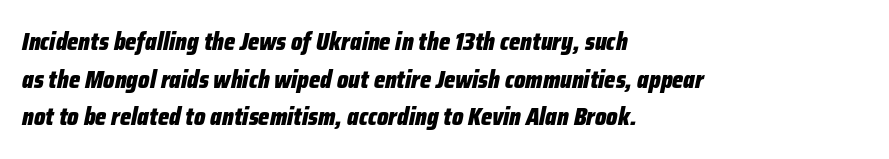
The image shows 24 px bold type, italic (leaning right); set left-aligned, normal line spacing (1.57x), normal letter spacing, not underlined.
